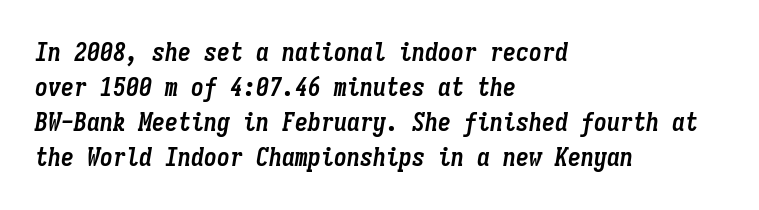
Q: Is the text bold? A: Yes.
Q: Is the text italic (slanted)? A: Yes, it leans right by about 9 degrees.
Q: Is the text underlined? A: No.
Q: How is the paragraph aligned? A: Left-aligned.
Q: Is the spacing between letters normal or unusually wide? A: Normal.
Q: Is the spacing between lines tight, normal or loose? A: Normal.
